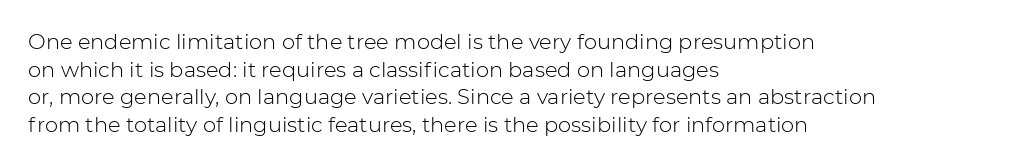
Every stem runs plumb, perpendicular to the baseline. Leftover space on each line is placed entirely after the last word. Check the space under the baseline: it is left empty. This reads as an unemphasized weight, regular at the heaviest. Caption: standard tracking, unaltered.
